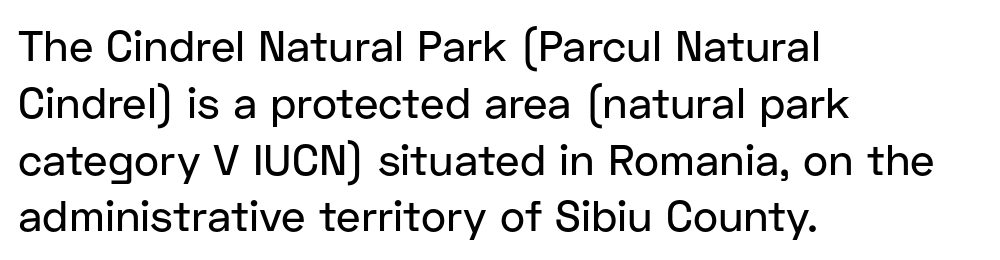
{"serif": "no", "italic": "no", "width": "normal", "stroke_contrast": "low", "x_height": "medium", "monospaced": "no", "underline": "no", "align": "left", "line_spacing": "normal", "line_spacing_ratio": 1.32, "letter_spacing": "normal", "letter_spacing_em": 0.0, "glyph_px": 43}
